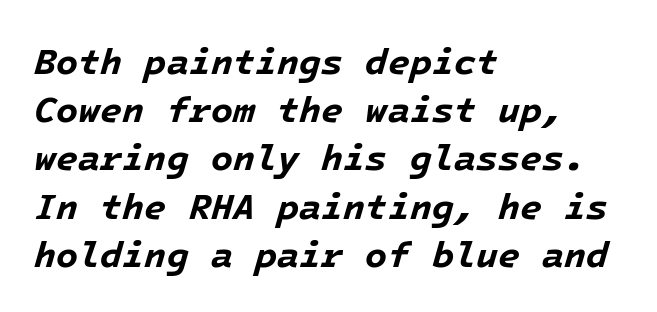
These lines sit exactly where default settings would place them. A bare baseline throughout the passage. Each word holds together tightly as a unit, with standard inter-letter gaps. Looking at the ascenders, they clearly lean.
